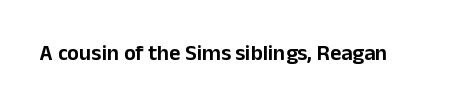
{"italic": "no", "underline": "no", "letter_spacing": "normal", "letter_spacing_em": 0.0, "glyph_px": 22}
